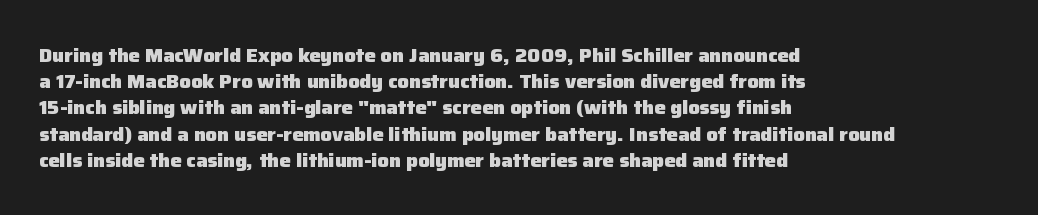
Q: Is the text bold? A: Yes.
Q: Is the text italic (slanted)? A: No, it is upright.
Q: Is the text underlined? A: No.
Q: How is the paragraph aligned? A: Left-aligned.
Q: Is the spacing between letters normal or unusually wide? A: Normal.
Q: Is the spacing between lines tight, normal or loose? A: Normal.
